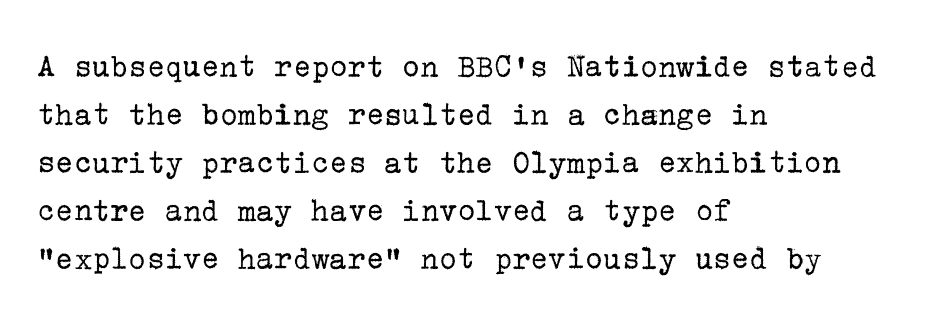
Q: Is the text bold? A: No.
Q: Is the text italic (slanted)? A: No, it is upright.
Q: Is the typeface a serif or a sans-serif typeface? A: Serif.
Q: Is the text underlined? A: No.
Q: How is the paragraph aligned? A: Left-aligned.
Q: Is the spacing between letters normal or unusually wide? A: Normal.
Q: Is the spacing between lines tight, normal or loose? A: Normal.
Q: Width (condensed, normal, or wide)? A: Normal.
Q: Stroke contrast? A: Low.
Q: x-height? A: Medium.
